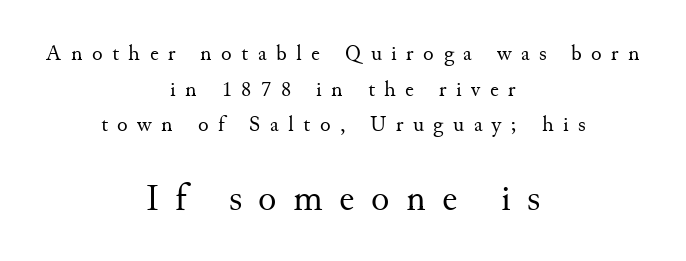
The specimen reads as upright at a glance. Glance below the letters and you will spot only blank space. Is the block centered? Yes — each line is placed symmetrically about the middle. This rendering employs a face with finishing strokes, i.e., a serif. The horizontal fit of the characters is loose and conspicuously gappy.
